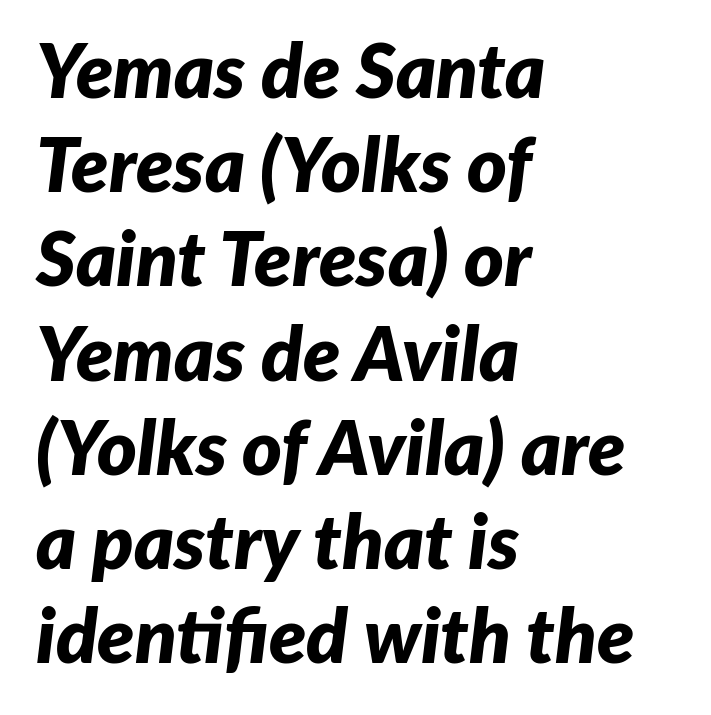
An italicized treatment has been applied to the whole sample. Words float on clear page, feet unadorned. The rendering uses a bold face; every stroke is thick and dark. Teacher's note: observe the even left margin — that is flush-left alignment. Varying glyph widths throughout — classic text-font behaviour.
